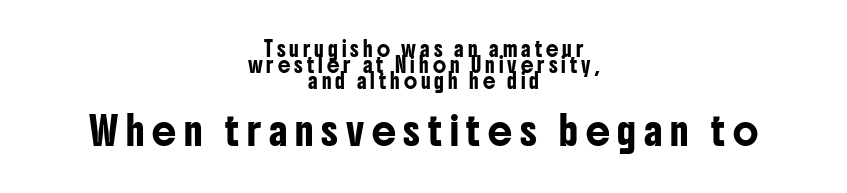
Posture: straight, roman, zero tilt. You get the small type first, then a jump to larger type. Each line is balanced around a shared central axis. Very little white space separates one row of letters from the next.
